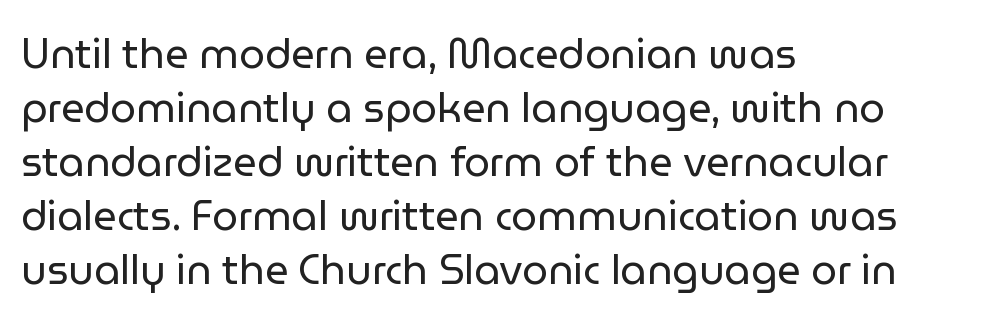
Horizontal alignment here is leftward, the default for most running prose. Each word holds together tightly as a unit, with standard inter-letter gaps. Students, observe: this is what conventionally led text looks like. The passage shown is not bold in any degree.
